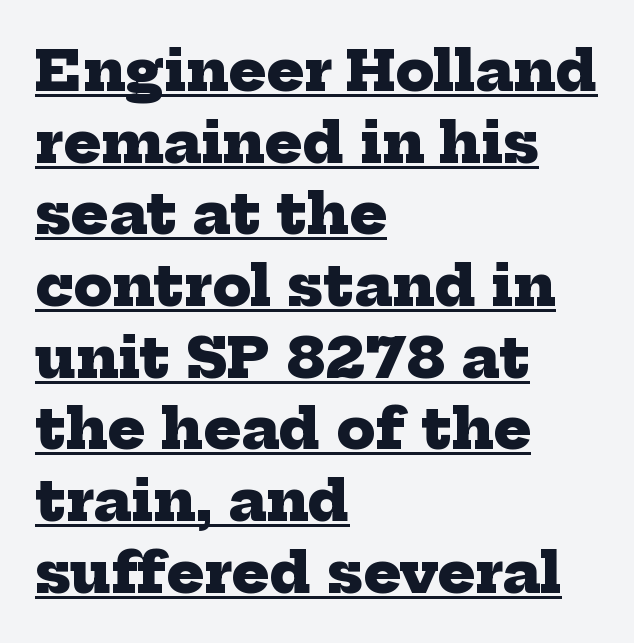
{"serif": "yes", "bold": "yes", "weight": "heavy", "width": "normal", "stroke_contrast": "low", "x_height": "medium", "monospaced": "no", "underline": "yes", "align": "left", "line_spacing": "normal", "line_spacing_ratio": 1.28, "letter_spacing": "normal", "letter_spacing_em": 0.0, "glyph_px": 56}
